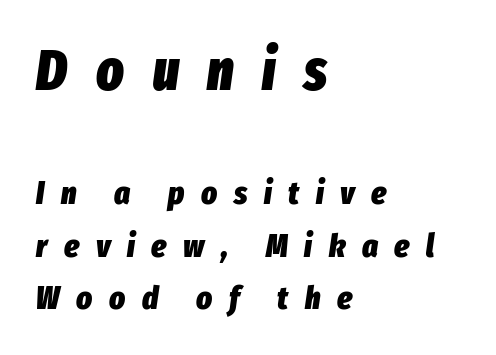
The image shows 57 px heavy, condensed type, italic (leaning right); set left-aligned, normal line spacing (1.6x), unusually wide letter spacing (+0.5 em), not underlined; the first (top) block is 1.73x larger; low stroke contrast and a medium x-height.
